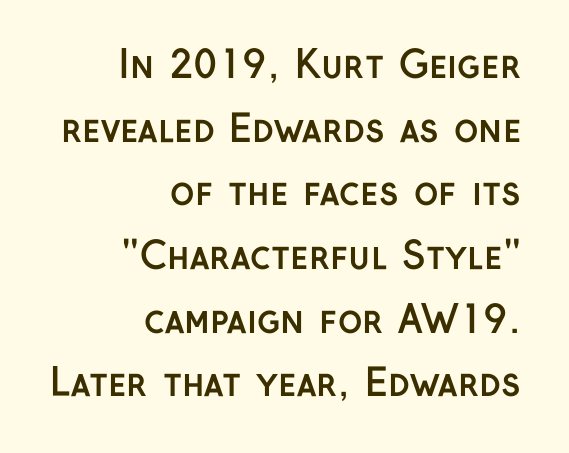
A student would call this right alignment; a typographer would say flush right, rag left. Check under the words: just untouched page. You can tell it's not italic because the verticals are truly vertical. Characters follow at the spacing the type designer built in.
